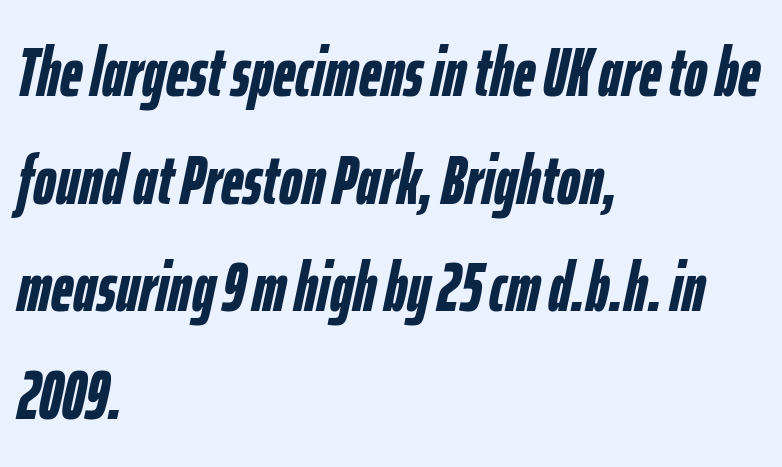
{"italic": "yes", "lean": "right", "slant_degrees": 12, "bold": "yes", "weight": "semibold", "width": "condensed", "stroke_contrast": "low", "x_height": "medium", "monospaced": "no", "underline": "no", "align": "left", "line_spacing": "normal", "line_spacing_ratio": 1.56, "letter_spacing": "normal", "letter_spacing_em": 0.0, "glyph_px": 69}
